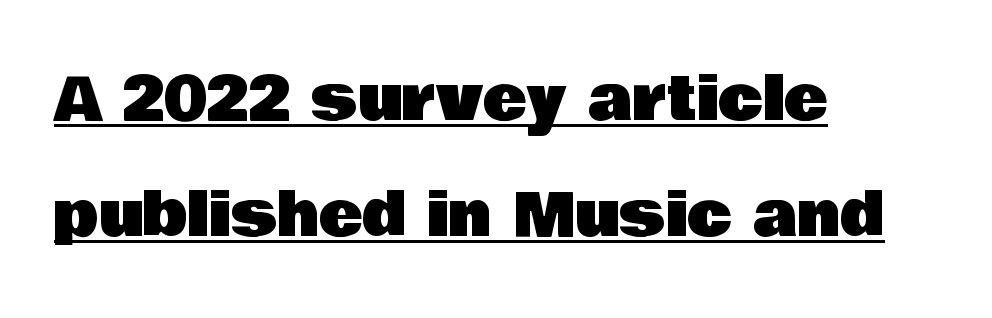
A typesetter would mark this as roman, not italic. The passage shown is underscored from start to finish. Vertically, the passage feels expansive, rows floating well apart. This rendering employs a face without finishing strokes, i.e., a sans-serif.
